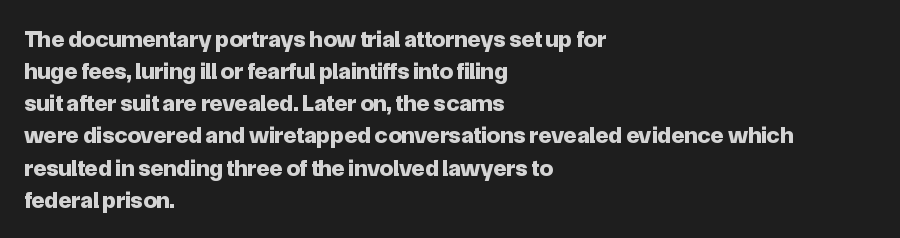
{"italic": "no", "bold": "yes", "underline": "no", "align": "left", "line_spacing": "normal", "line_spacing_ratio": 1.34, "letter_spacing": "normal", "letter_spacing_em": 0.0, "glyph_px": 24}
